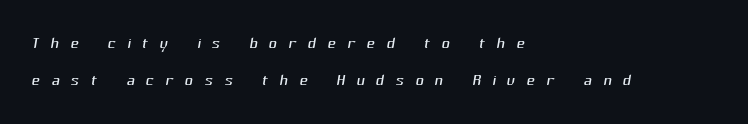
Weight: regular or lighter. Reading down the column, the eye jumps a familiar distance to each next line. Each word looks stretched out because of the extra space between its letters. Lines of text with bare space underneath. Short and long lines alike share a common starting point at left.
